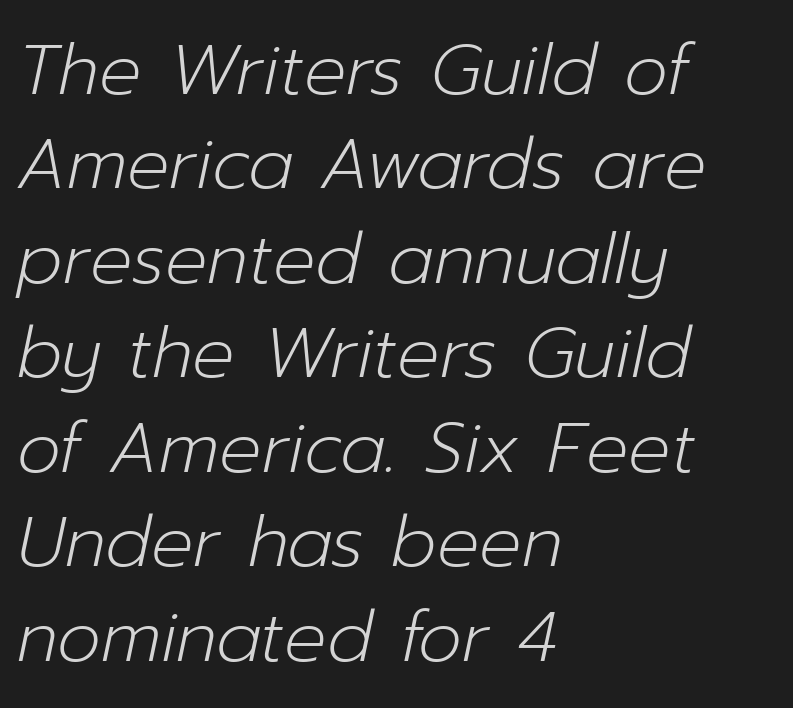
Q: Is the text bold? A: No.
Q: Is the text italic (slanted)? A: Yes, it leans right by about 12 degrees.
Q: Is the text underlined? A: No.
Q: How is the paragraph aligned? A: Left-aligned.
Q: Is the spacing between letters normal or unusually wide? A: Normal.
Q: Is the spacing between lines tight, normal or loose? A: Normal.
Q: Width (condensed, normal, or wide)? A: Normal.
Q: Stroke contrast? A: Low.
Q: x-height? A: Medium.
Q: Monospaced? A: No.
